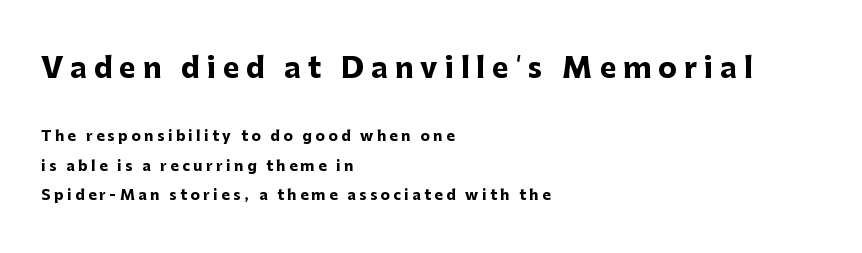
{"serif": "no", "italic": "no", "bold": "yes", "weight": "heavy", "width": "normal", "stroke_contrast": "low", "x_height": "medium", "monospaced": "no", "underline": "no", "align": "left", "line_spacing": "loose", "line_spacing_ratio": 2.1, "letter_spacing": "wide", "letter_spacing_em": 0.25, "larger_block": "first", "size_ratio": 2.0, "glyph_px": 28}
